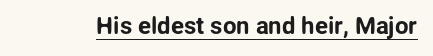
{"italic": "no", "underline": "yes", "letter_spacing": "normal", "letter_spacing_em": 0.0, "glyph_px": 24}
